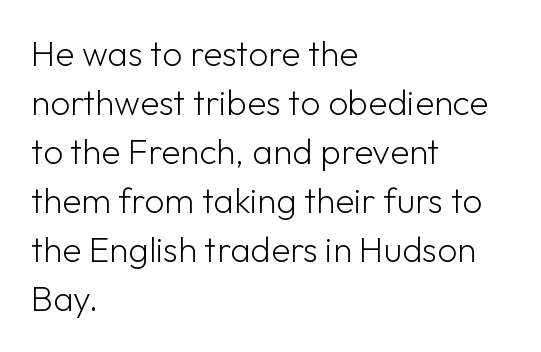
The image shows 35 px light sans-serif type, upright; set left-aligned, normal line spacing (1.4x), normal letter spacing, not underlined; low stroke contrast and a medium x-height.
